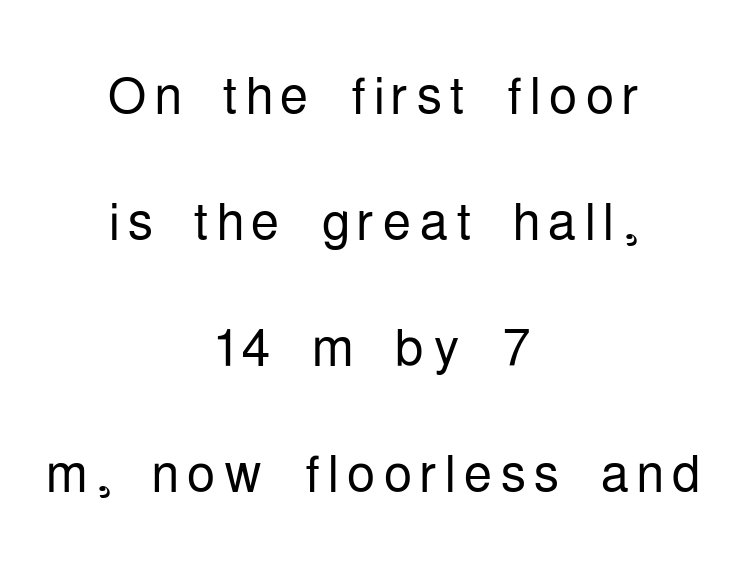
{"serif": "no", "italic": "no", "bold": "no", "weight": "light", "width": "condensed", "stroke_contrast": "low", "x_height": "medium", "monospaced": "no", "underline": "no", "align": "center", "line_spacing_ratio": 1.75, "glyph_px": 72}
